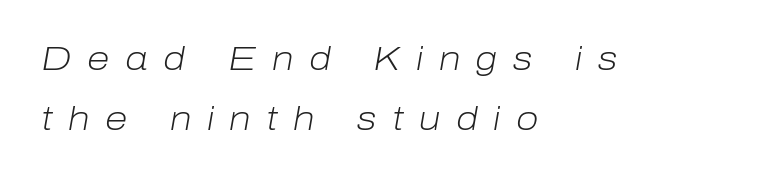
Here the glyphs are tracked loosely, breaking word shapes into spaced letters. The zone under the glyphs is completely vacant. This sample is left-justified, so line endings fall wherever the words run out. This reads as an unemphasized weight, regular at the heaviest. Note the varied advance widths — an 'i' is clearly narrower than an 'm'.
